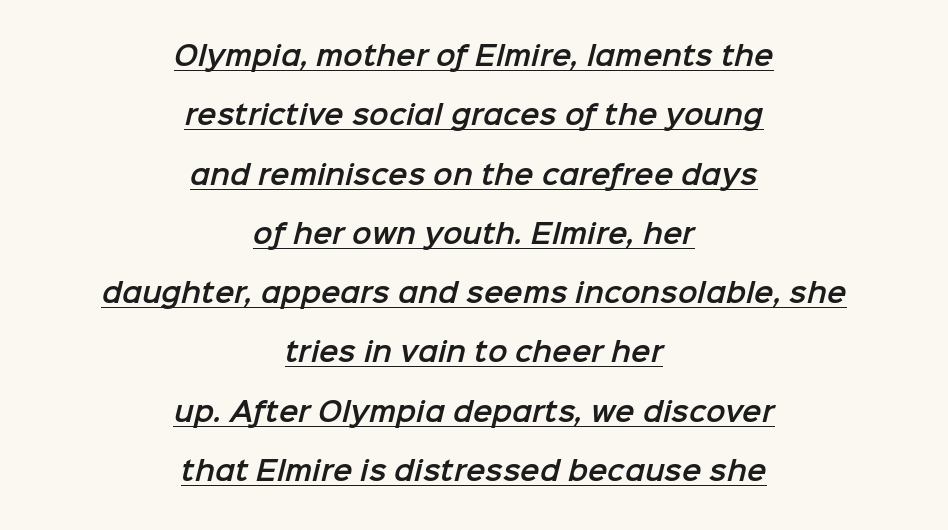
There is no visible air inserted between adjacent glyphs. These lines are centered, leaving both edges ragged. This rendering features underlined lettering. The designer dialed line spacing up above the default.
